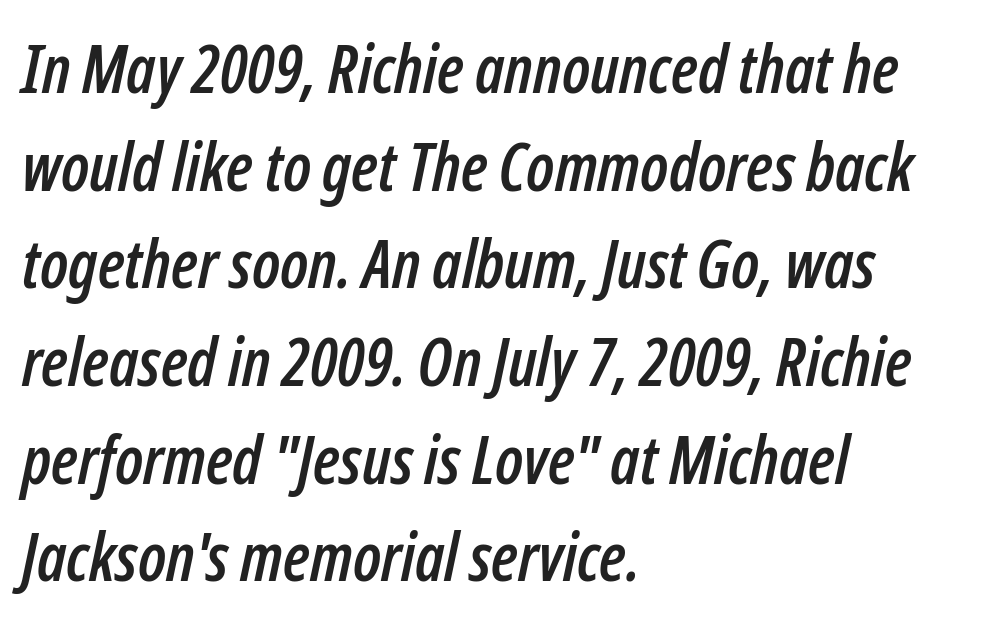
{"italic": "yes", "lean": "right", "slant_degrees": 12, "width": "condensed", "stroke_contrast": "low", "x_height": "medium", "monospaced": "no", "underline": "no", "align": "left", "line_spacing": "normal", "line_spacing_ratio": 1.48, "letter_spacing": "normal", "letter_spacing_em": 0.0, "glyph_px": 66}
